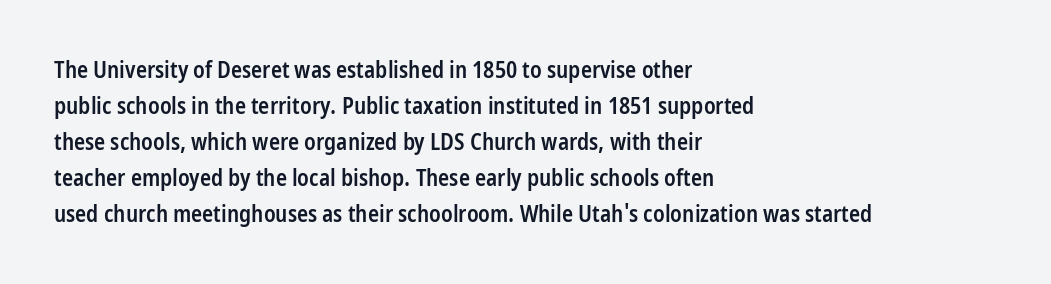
Visually the block forms a straight wall on the left and a jagged coastline on the right. Bold? Not quite — semibold, heavier than regular but stopping short. Horizontal bands of white between lines are of average thickness. Inter-character spacing is left at the font's built-in metrics.
